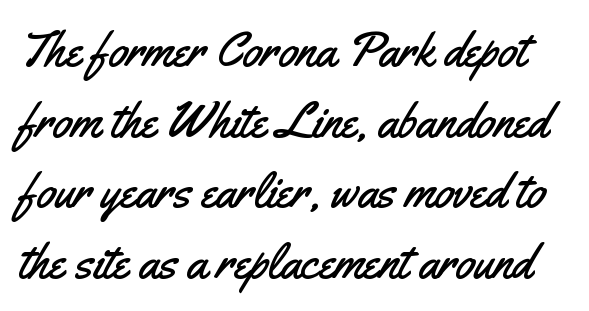
The image shows 49 px condensed sans-serif type; set normal line spacing (1.44x), normal letter spacing, not underlined; medium stroke contrast and a small x-height.
